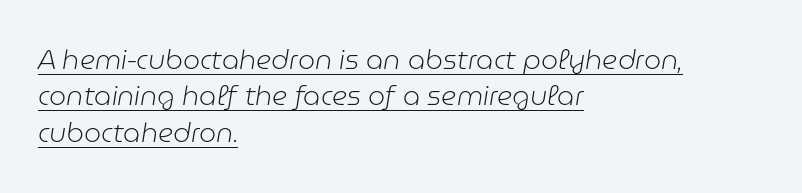
Q: Is the text bold? A: No.
Q: Is the text italic (slanted)? A: Yes, it leans right by about 9 degrees.
Q: Is the text underlined? A: Yes.
Q: How is the paragraph aligned? A: Left-aligned.
Q: Is the spacing between letters normal or unusually wide? A: Normal.
Q: Is the spacing between lines tight, normal or loose? A: Normal.
